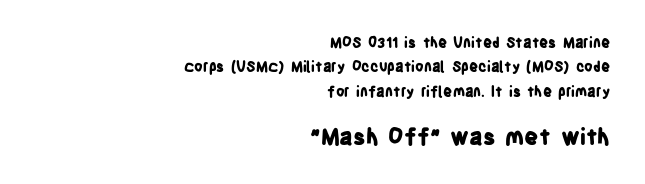
Q: Is the text bold? A: Yes.
Q: Is the text italic (slanted)? A: No, it is upright.
Q: Is the text underlined? A: No.
Q: How is the paragraph aligned? A: Right-aligned.
Q: Is the spacing between letters normal or unusually wide? A: Normal.
Q: Which block of text is set in a larger size, the first (top) or the second (bottom)? A: The second (bottom) one.
